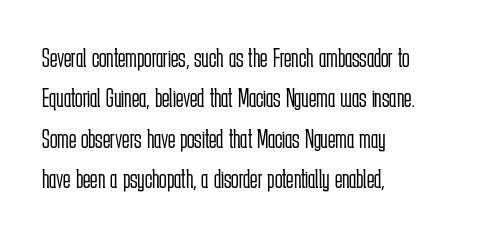
Q: Is the text bold? A: No.
Q: Is the text italic (slanted)? A: No, it is upright.
Q: Is the typeface a serif or a sans-serif typeface? A: Sans-serif.
Q: Is the text underlined? A: No.
Q: How is the paragraph aligned? A: Left-aligned.
Q: Is the spacing between letters normal or unusually wide? A: Normal.
Q: Is the spacing between lines tight, normal or loose? A: Normal.
Q: Width (condensed, normal, or wide)? A: Condensed.
Q: Stroke contrast? A: Low.
Q: x-height? A: Medium.
Q: Monospaced? A: No.
